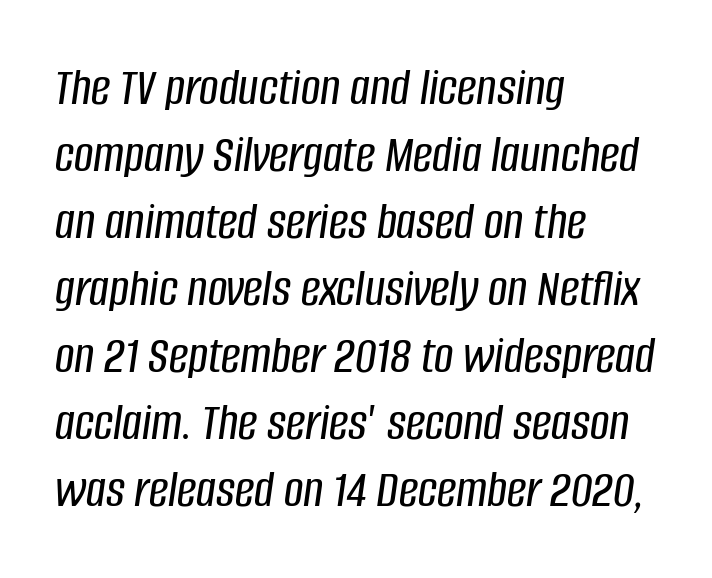
Q: Is the text italic (slanted)? A: Yes, it leans right by about 8 degrees.
Q: Is the text underlined? A: No.
Q: How is the paragraph aligned? A: Left-aligned.
Q: Is the spacing between letters normal or unusually wide? A: Normal.
Q: Width (condensed, normal, or wide)? A: Condensed.
Q: Stroke contrast? A: Low.
Q: x-height? A: Large.
Q: Monospaced? A: No.
